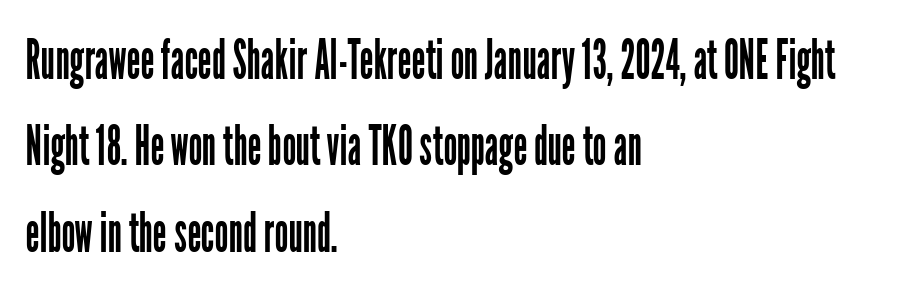
Q: Is the text bold? A: No.
Q: Is the text italic (slanted)? A: No, it is upright.
Q: Is the typeface a serif or a sans-serif typeface? A: Sans-serif.
Q: Is the text underlined? A: No.
Q: How is the paragraph aligned? A: Left-aligned.
Q: Is the spacing between letters normal or unusually wide? A: Normal.
Q: Is the spacing between lines tight, normal or loose? A: Normal.
Q: Width (condensed, normal, or wide)? A: Condensed.
Q: Stroke contrast? A: Low.
Q: x-height? A: Medium.
Q: Monospaced? A: No.
